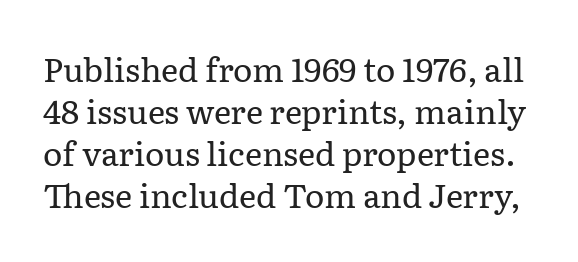
Q: Is the text bold? A: No.
Q: Is the text italic (slanted)? A: No, it is upright.
Q: Is the typeface a serif or a sans-serif typeface? A: Serif.
Q: Is the text underlined? A: No.
Q: Is the spacing between letters normal or unusually wide? A: Normal.
Q: Is the spacing between lines tight, normal or loose? A: Normal.
Q: Width (condensed, normal, or wide)? A: Normal.
Q: Stroke contrast? A: Low.
Q: x-height? A: Medium.
Q: Monospaced? A: No.
